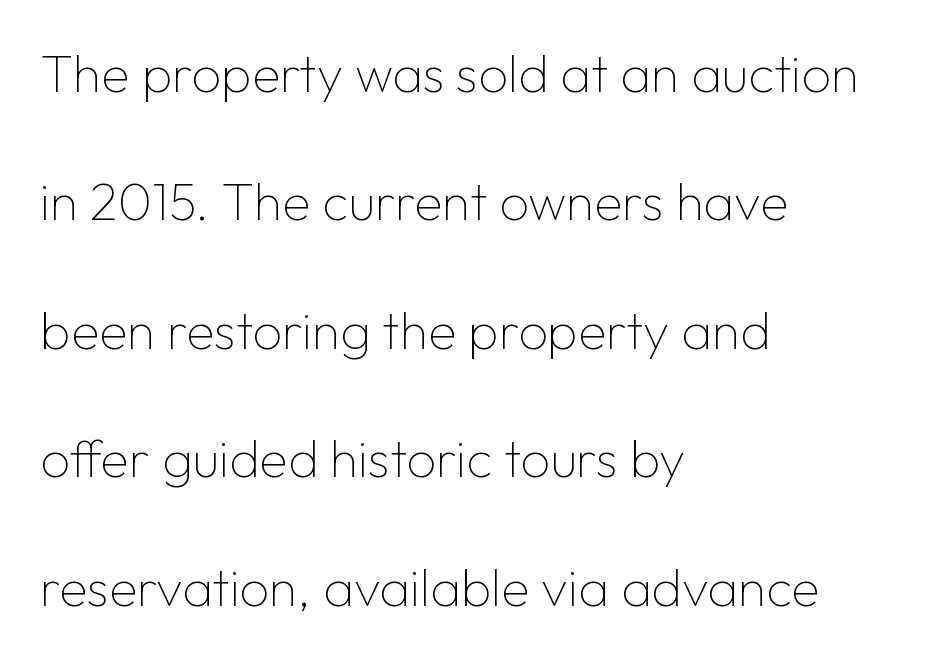
Every row of glyphs begins at an identical x-position on the left. Stroke thickness stays within the range of a standard reading face or lighter. This sample has the flowing, uneven cadence of proportional lettering. Note: no serifs on the glyphs.
